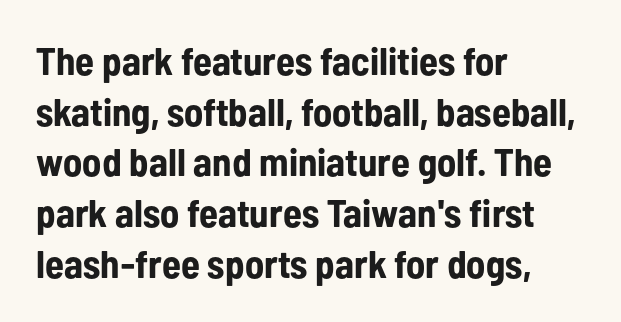
{"serif": "no", "italic": "no", "bold": "yes", "weight": "bold", "width": "condensed", "stroke_contrast": "low", "x_height": "medium", "monospaced": "no", "underline": "no", "align": "left", "line_spacing": "normal", "line_spacing_ratio": 1.3, "letter_spacing": "normal", "letter_spacing_em": 0.0, "glyph_px": 39}
